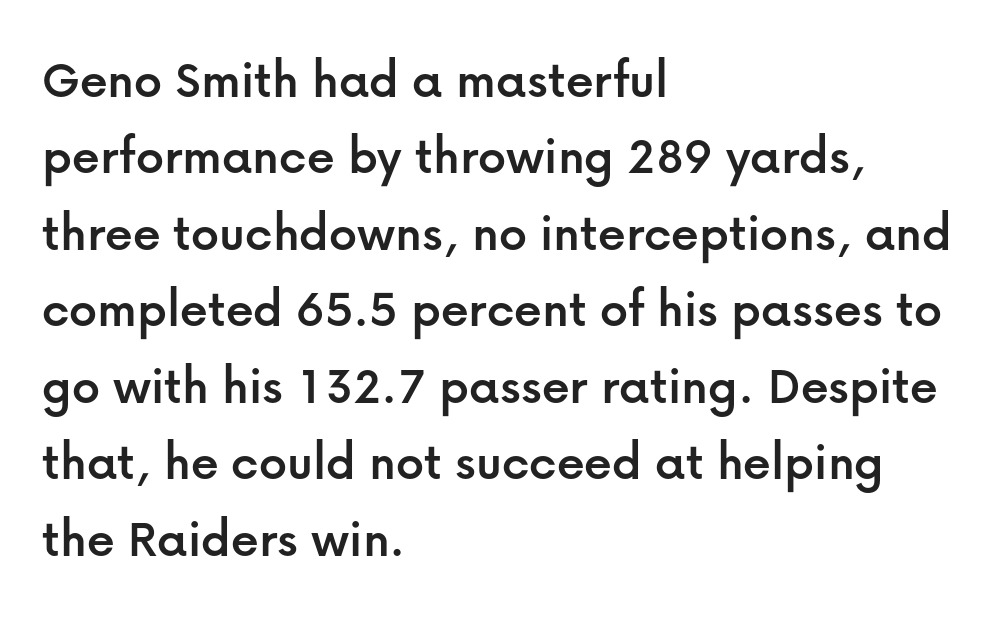
Q: Is the text italic (slanted)? A: No, it is upright.
Q: Is the typeface a serif or a sans-serif typeface? A: Sans-serif.
Q: Is the text underlined? A: No.
Q: How is the paragraph aligned? A: Left-aligned.
Q: Is the spacing between letters normal or unusually wide? A: Normal.
Q: Is the spacing between lines tight, normal or loose? A: Normal.
Q: Width (condensed, normal, or wide)? A: Normal.
Q: Stroke contrast? A: Low.
Q: x-height? A: Medium.
Q: Monospaced? A: No.
